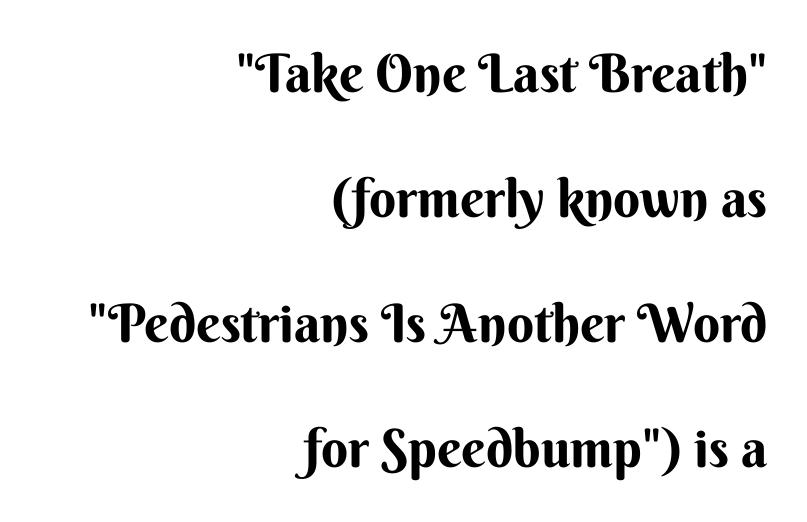
These lines keep a tight, regular rhythm from letter to letter. You could not count columns in this text — the font is proportionally spaced. The passage is arranged like a letterhead date or caption credit — flush right. The rendering shows plain stroke endings on the letterforms — a sans-serif design. The space between consecutive lines is lavish. Check the space under the baseline: it is left empty.
